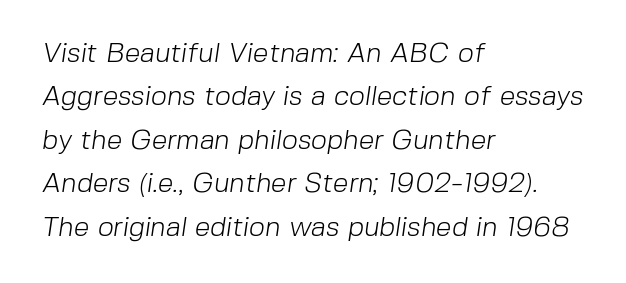
{"serif": "no", "bold": "no", "weight": "light", "width": "normal", "stroke_contrast": "low", "x_height": "medium", "monospaced": "no", "underline": "no", "align": "left", "line_spacing": "normal", "line_spacing_ratio": 1.55, "letter_spacing": "normal", "letter_spacing_em": 0.0, "glyph_px": 28}
